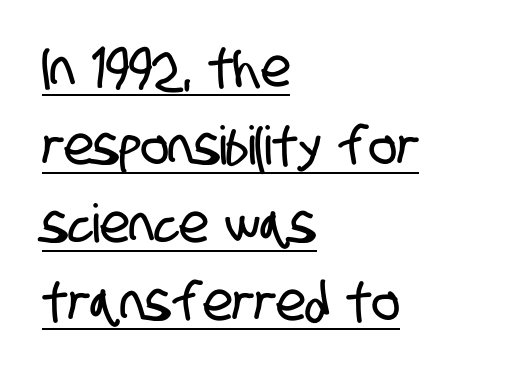
The image shows 53 px condensed sans-serif type; set left-aligned, normal line spacing (1.47x), normal letter spacing, underlined; low stroke contrast and a large x-height.
